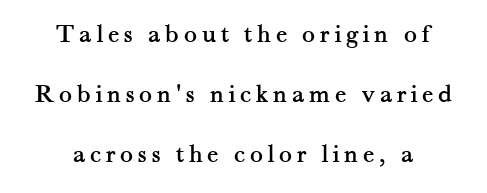
{"italic": "no", "underline": "no", "align": "center", "line_spacing": "loose", "line_spacing_ratio": 2.23, "glyph_px": 27}
